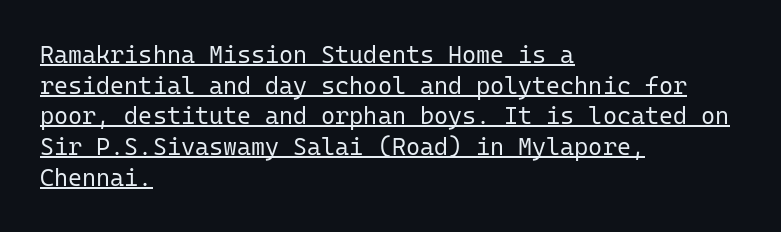
Which margin do the lines hug? The left one — the right edge is uneven. Normally led — the rows are evenly, conventionally spaced. It's the straight-up-and-down kind of type. This reads as an unemphasized weight, regular at the heaviest. Like a heading marked for emphasis, these lines bear an underscore.
